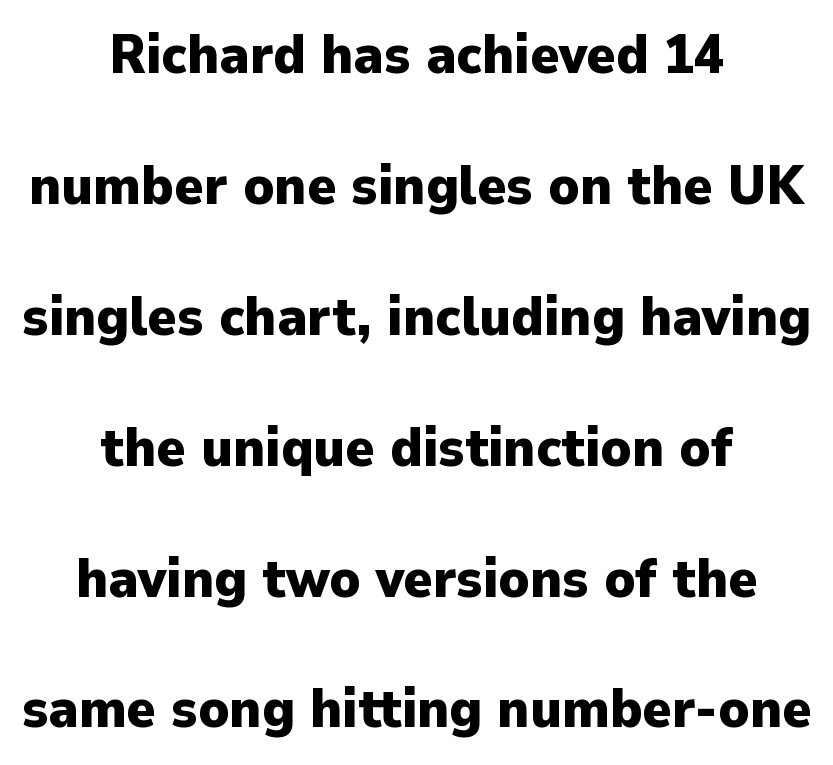
The line-height multiplier appears high, well above default. Caption: multi-line text, centered on the measure. Here the designer chose a conventional face with non-uniform glyph widths. Glyph-to-glyph distance matches everyday printed text. The rendering uses a bold face; every stroke is thick and dark.
